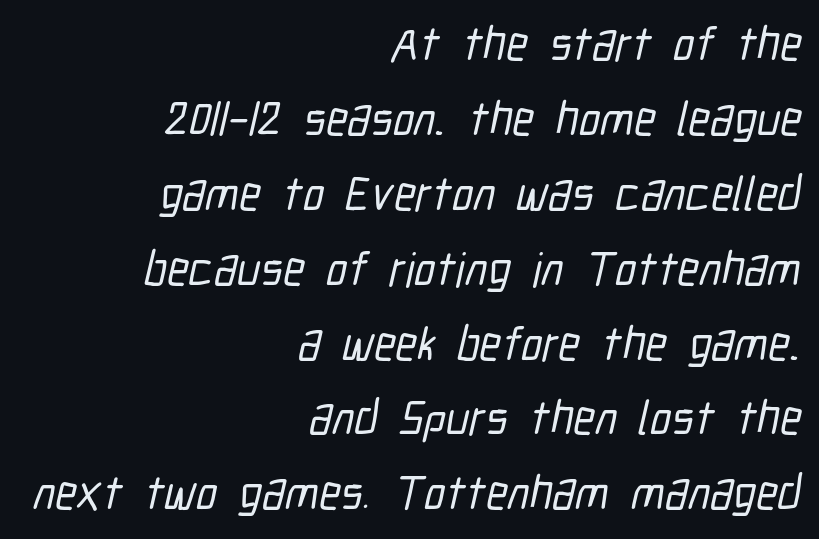
{"serif": "no", "width": "condensed", "stroke_contrast": "low", "x_height": "medium", "monospaced": "no", "underline": "no", "align": "right", "line_spacing": "normal", "line_spacing_ratio": 1.56, "letter_spacing": "normal", "letter_spacing_em": 0.0, "glyph_px": 48}
